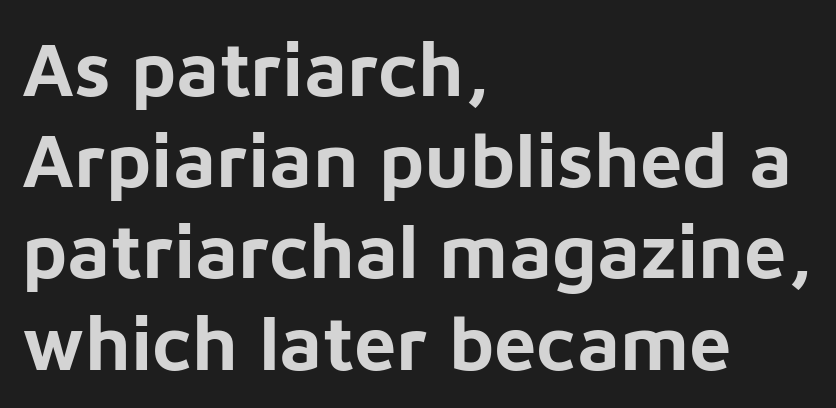
The image shows 76 px bold sans-serif type, upright; set left-aligned, line spacing 1.2x, normal letter spacing, not underlined; low stroke contrast and a medium x-height.
